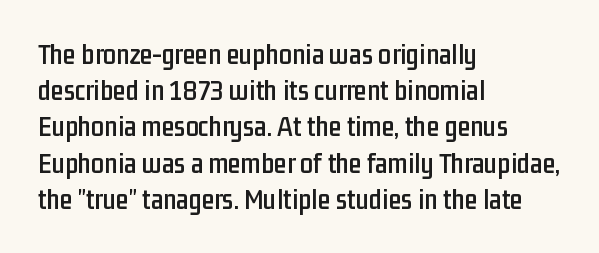
The image shows 29 px condensed sans-serif type, upright; set left-aligned, normal line spacing (1.25x), normal letter spacing, not underlined; low stroke contrast and a medium x-height.
